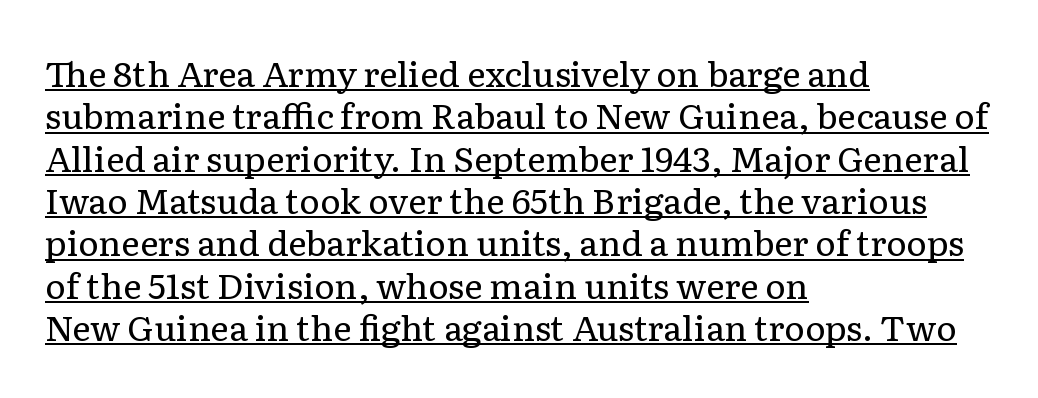
Q: Is the text bold? A: No.
Q: Is the text italic (slanted)? A: No, it is upright.
Q: Is the typeface a serif or a sans-serif typeface? A: Serif.
Q: Is the text underlined? A: Yes.
Q: How is the paragraph aligned? A: Left-aligned.
Q: Is the spacing between letters normal or unusually wide? A: Normal.
Q: Width (condensed, normal, or wide)? A: Normal.
Q: Stroke contrast? A: Low.
Q: x-height? A: Medium.
Q: Monospaced? A: No.
